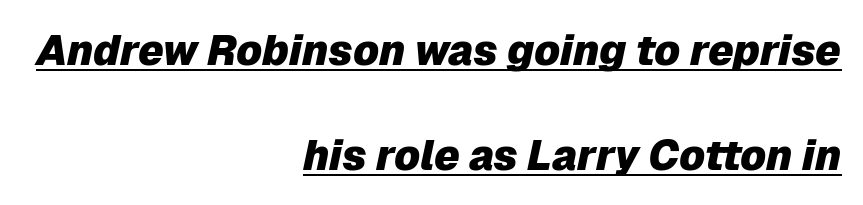
Q: Is the text bold? A: Yes.
Q: Is the text italic (slanted)? A: Yes, it leans right by about 12 degrees.
Q: Is the text underlined? A: Yes.
Q: How is the paragraph aligned? A: Right-aligned.
Q: Is the spacing between letters normal or unusually wide? A: Normal.
Q: Is the spacing between lines tight, normal or loose? A: Loose.
Q: Width (condensed, normal, or wide)? A: Normal.
Q: Stroke contrast? A: Low.
Q: x-height? A: Medium.
Q: Monospaced? A: No.
